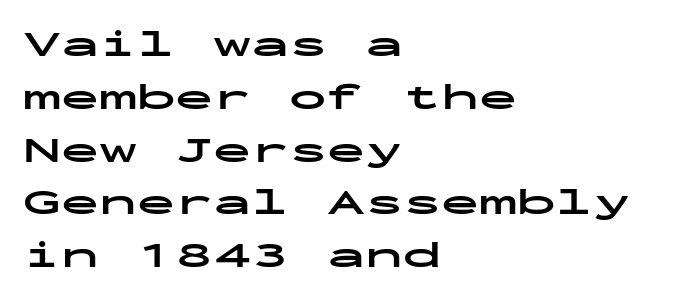
These lines keep a tight, regular rhythm from letter to letter. Vertical strokes here are truly vertical. Serif or sans? Sans — the stroke terminals are bare. You could count columns in this text — the font is strictly monospaced. Lines of text with bare space underneath. Leading matches the norm, producing a regular column.
